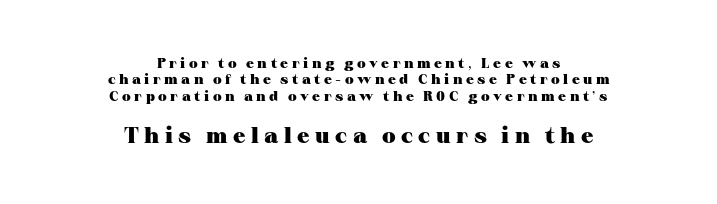
The image shows 22 px bold type, upright; set centered, line spacing 1.17x, unusually wide letter spacing (+0.25 em), not underlined; the second (bottom) block is 1.57x larger.
